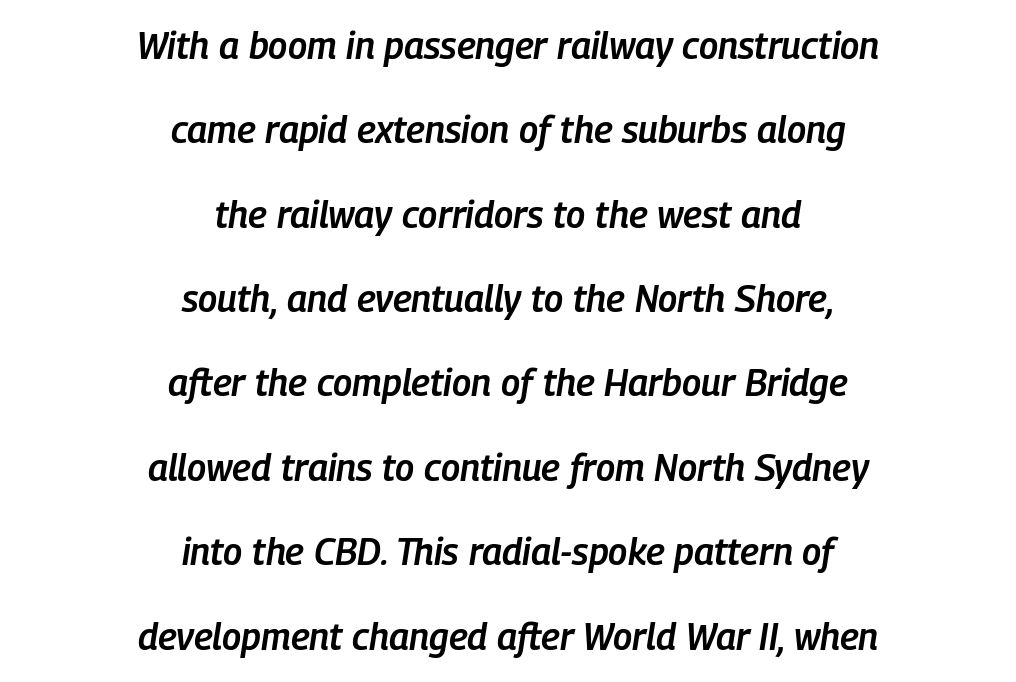
{"italic": "yes", "lean": "right", "slant_degrees": 9, "bold": "semi", "weight": "semibold", "width": "condensed", "stroke_contrast": "low", "x_height": "medium", "monospaced": "no", "underline": "no", "align": "center", "line_spacing": "loose", "line_spacing_ratio": 2.28, "letter_spacing": "normal", "letter_spacing_em": 0.0, "glyph_px": 37}
